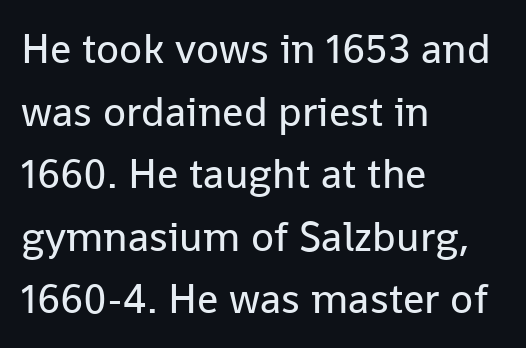
Q: Is the text bold? A: No.
Q: Is the text italic (slanted)? A: No, it is upright.
Q: Is the typeface a serif or a sans-serif typeface? A: Sans-serif.
Q: Is the text underlined? A: No.
Q: How is the paragraph aligned? A: Left-aligned.
Q: Is the spacing between letters normal or unusually wide? A: Normal.
Q: Is the spacing between lines tight, normal or loose? A: Normal.
Q: Width (condensed, normal, or wide)? A: Normal.
Q: Stroke contrast? A: Low.
Q: x-height? A: Medium.
Q: Monospaced? A: No.
